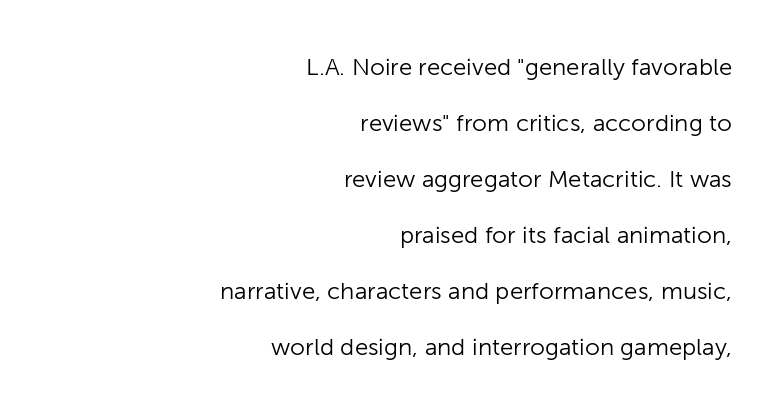
Q: Is the text bold? A: No.
Q: Is the text italic (slanted)? A: No, it is upright.
Q: Is the text underlined? A: No.
Q: How is the paragraph aligned? A: Right-aligned.
Q: Is the spacing between letters normal or unusually wide? A: Normal.
Q: Is the spacing between lines tight, normal or loose? A: Loose.
